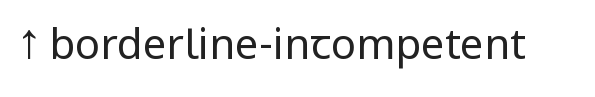
The image shows 42 px regular-weight, condensed sans-serif type, upright; set normal letter spacing, not underlined; low stroke contrast and a large x-height.
